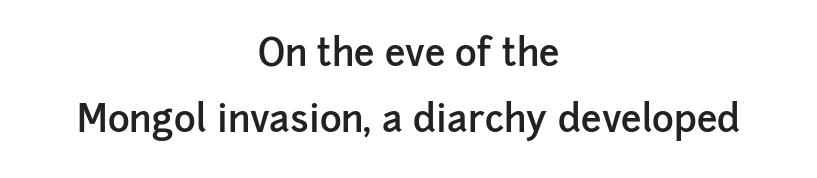
{"serif": "no", "italic": "no", "bold": "semi", "weight": "semibold", "width": "normal", "stroke_contrast": "low", "x_height": "medium", "monospaced": "no", "underline": "no", "align": "center", "line_spacing_ratio": 1.78, "letter_spacing": "normal", "letter_spacing_em": 0.0, "glyph_px": 37}
